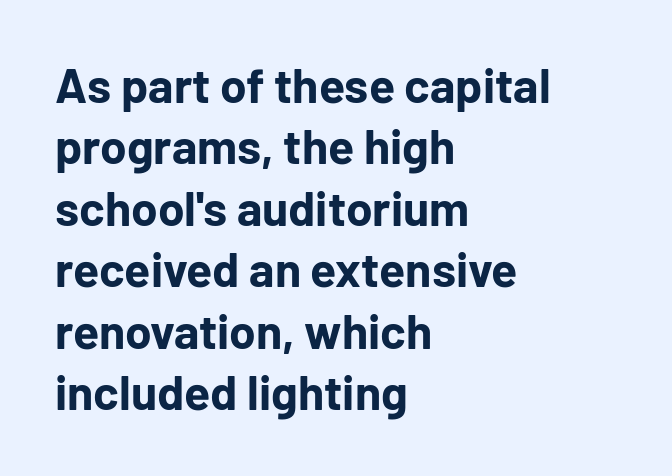
{"serif": "no", "italic": "no", "bold": "yes", "weight": "bold", "width": "normal", "stroke_contrast": "low", "x_height": "medium", "monospaced": "no", "underline": "no", "align": "left", "line_spacing": "normal", "line_spacing_ratio": 1.28, "letter_spacing": "normal", "letter_spacing_em": 0.0, "glyph_px": 48}
